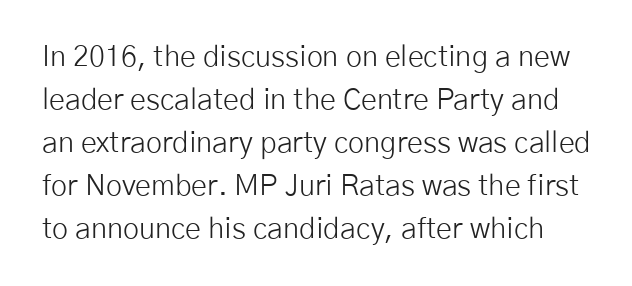
The lettering stays uniformly vertical, giving the passage a roman look. Looks like regular typesetting: each glyph gets only the width it needs. Beneath every word, the page is bare. Check where the strokes stop: nothing finishes them off — pure sans. The leading is moderate, giving the passage an even texture.
